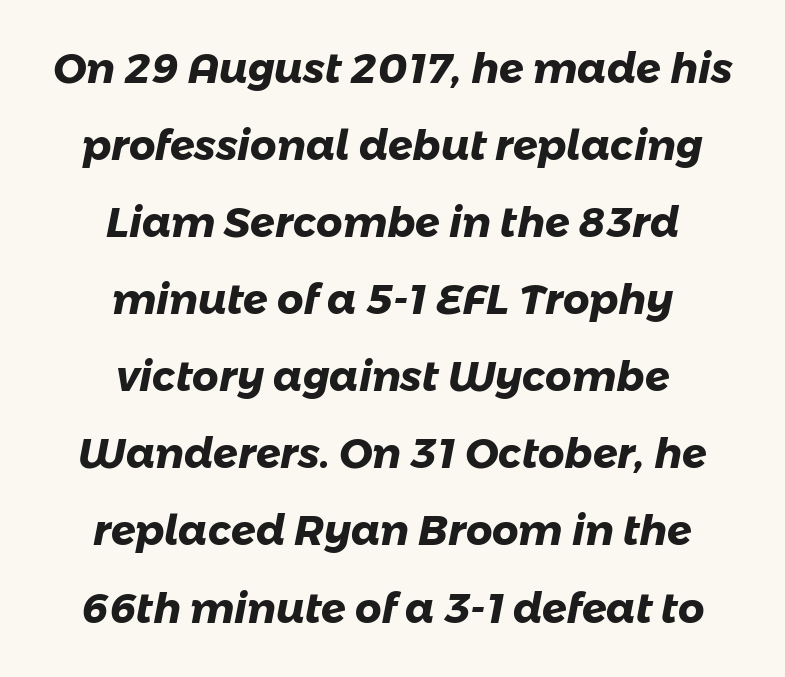
Q: Is the text bold? A: Yes.
Q: Is the typeface a serif or a sans-serif typeface? A: Sans-serif.
Q: Is the text underlined? A: No.
Q: How is the paragraph aligned? A: Centered.
Q: Is the spacing between letters normal or unusually wide? A: Normal.
Q: Width (condensed, normal, or wide)? A: Normal.
Q: Stroke contrast? A: Low.
Q: x-height? A: Medium.
Q: Monospaced? A: No.
